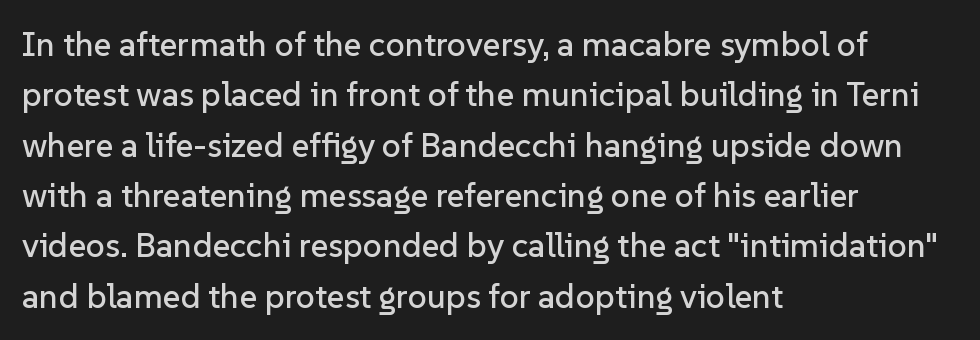
Q: Is the text italic (slanted)? A: No, it is upright.
Q: Is the typeface a serif or a sans-serif typeface? A: Sans-serif.
Q: Is the text underlined? A: No.
Q: How is the paragraph aligned? A: Left-aligned.
Q: Is the spacing between letters normal or unusually wide? A: Normal.
Q: Is the spacing between lines tight, normal or loose? A: Normal.
Q: Width (condensed, normal, or wide)? A: Normal.
Q: Stroke contrast? A: Low.
Q: x-height? A: Medium.
Q: Monospaced? A: No.
